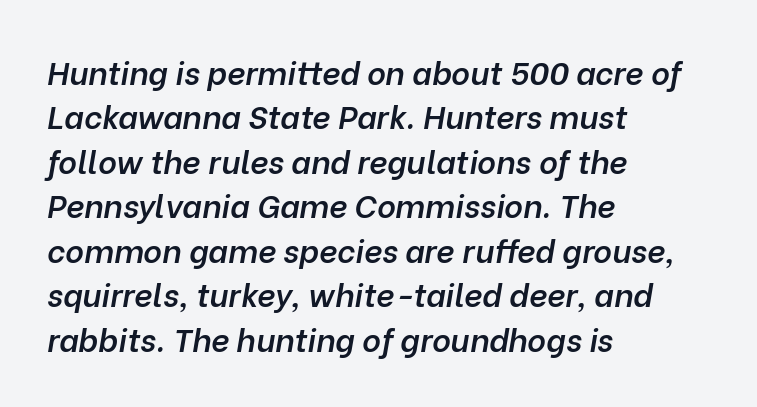
{"italic": "yes", "lean": "right", "slant_degrees": 10, "bold": "semi", "weight": "semibold", "width": "normal", "stroke_contrast": "low", "x_height": "medium", "monospaced": "no", "underline": "no", "align": "left", "line_spacing": "normal", "line_spacing_ratio": 1.39, "letter_spacing": "normal", "letter_spacing_em": 0.0, "glyph_px": 32}
